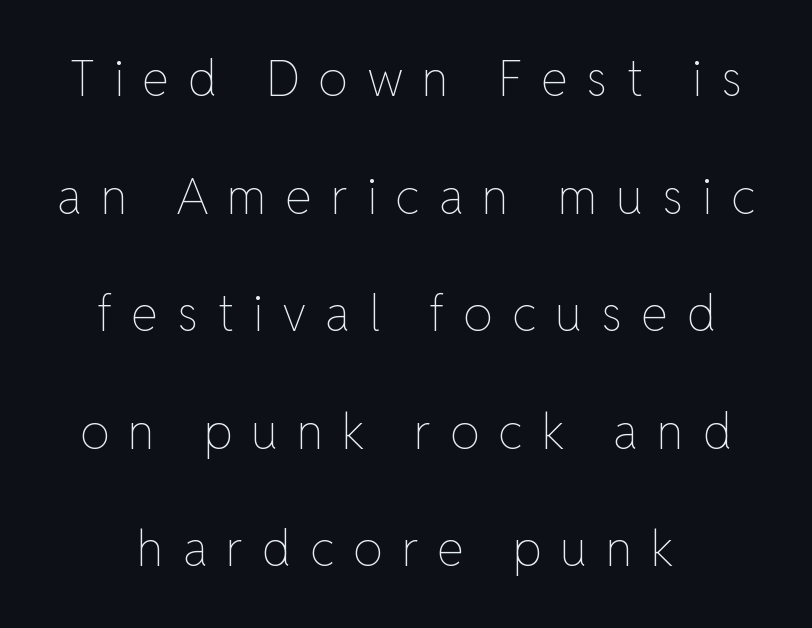
{"italic": "no", "bold": "no", "weight": "thin", "width": "normal", "stroke_contrast": "low", "x_height": "medium", "monospaced": "no", "underline": "no", "line_spacing": "loose", "line_spacing_ratio": 2.4, "letter_spacing": "wide", "letter_spacing_em": 0.38, "glyph_px": 49}
